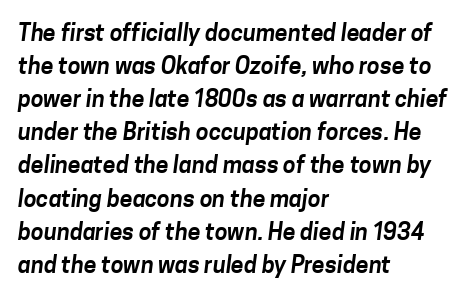
{"underline": "no", "align": "left", "line_spacing": "normal", "line_spacing_ratio": 1.44, "letter_spacing": "normal", "letter_spacing_em": 0.0, "glyph_px": 23}
